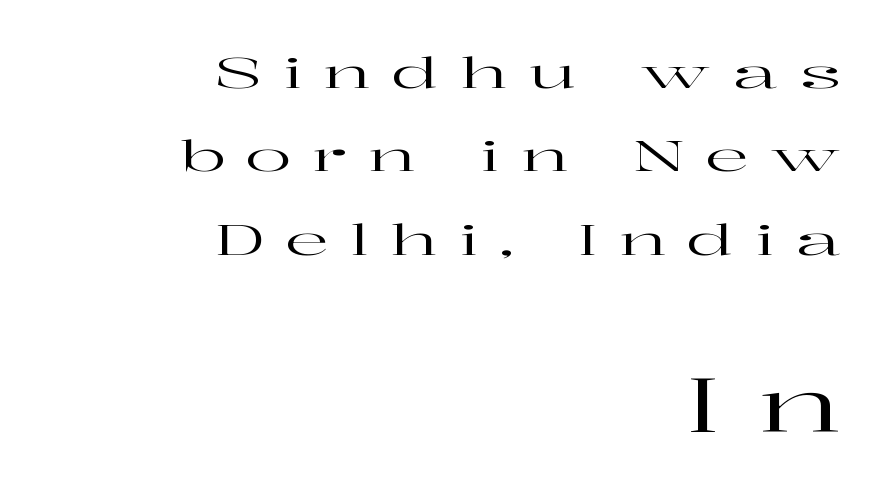
A clean baseline with only descenders dipping below it. Think of a printed novel: that variable character pitch is what you see here. The letterforms stand isolated, each surrounded by extra space. Vertically, the passage feels expansive, rows floating well apart.
